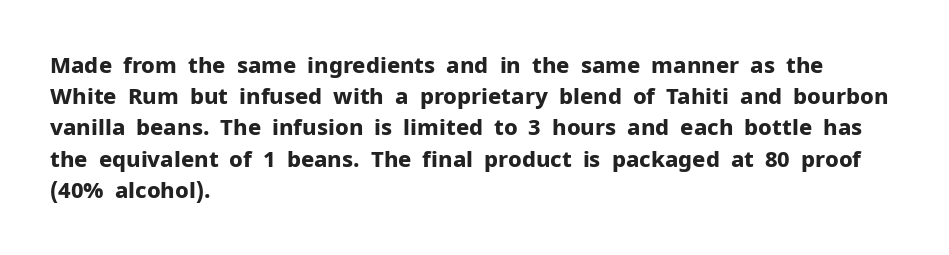
The image shows 22 px bold type, upright; set left-aligned, normal line spacing (1.42x), normal letter spacing, not underlined.
